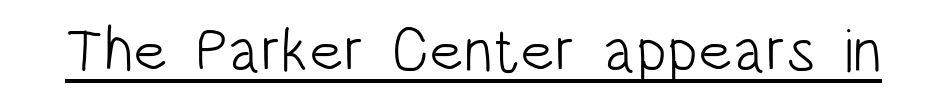
The image shows 62 px light, condensed sans-serif type, upright; set normal letter spacing, underlined; low stroke contrast and a large x-height.
